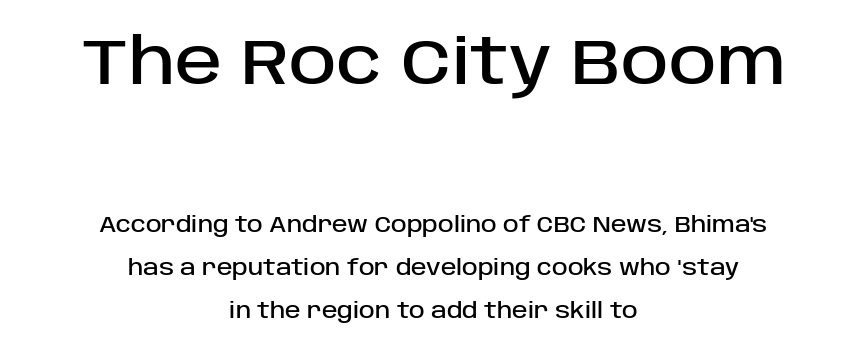
Q: Is the text italic (slanted)? A: No, it is upright.
Q: Is the typeface a serif or a sans-serif typeface? A: Sans-serif.
Q: Is the text underlined? A: No.
Q: How is the paragraph aligned? A: Centered.
Q: Is the spacing between letters normal or unusually wide? A: Normal.
Q: Is the spacing between lines tight, normal or loose? A: Loose.
Q: Which block of text is set in a larger size, the first (top) or the second (bottom)? A: The first (top) one.
Q: Width (condensed, normal, or wide)? A: Normal.
Q: Stroke contrast? A: Low.
Q: x-height? A: Large.
Q: Monospaced? A: No.
